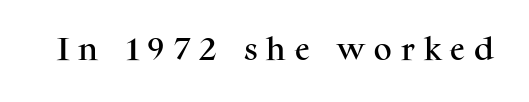
Q: Is the text italic (slanted)? A: No, it is upright.
Q: Is the text underlined? A: No.
Q: Is the spacing between letters normal or unusually wide? A: Unusually wide.
